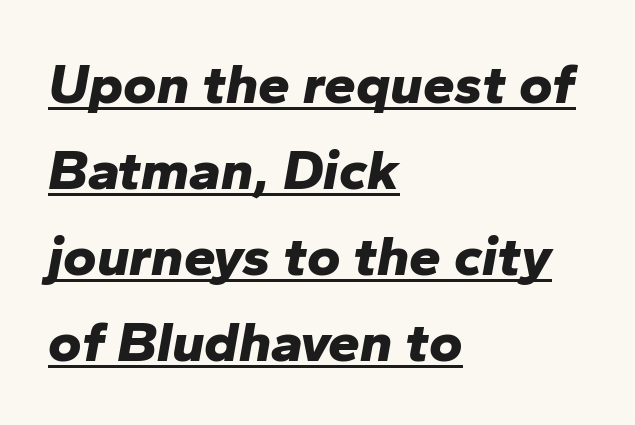
The image shows 57 px bold type, italic (leaning right); set left-aligned, normal line spacing (1.51x), normal letter spacing, underlined; low stroke contrast and a medium x-height.
